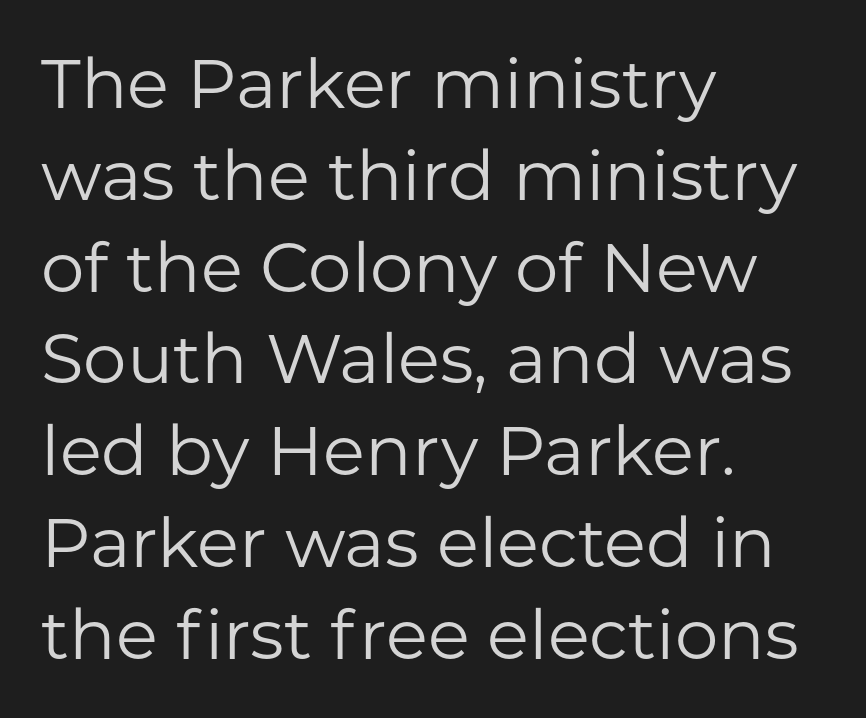
Spacing verdict: proportional, widths tailored to each character. Style check: upright. Evenly set lines give the paragraph a standard silhouette. Nobody drew a line under any word here. The characters display no serif detailing; their extremities are plain. Tracking value appears to be zero — textbook default spacing.
